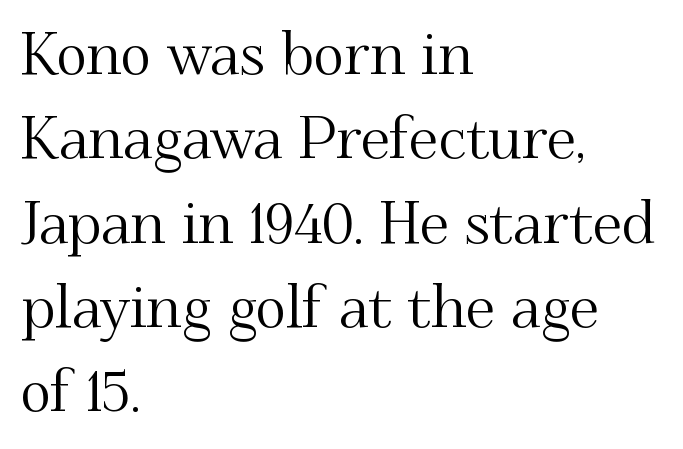
Q: Is the text italic (slanted)? A: No, it is upright.
Q: Is the typeface a serif or a sans-serif typeface? A: Serif.
Q: Is the text underlined? A: No.
Q: How is the paragraph aligned? A: Left-aligned.
Q: Is the spacing between letters normal or unusually wide? A: Normal.
Q: Is the spacing between lines tight, normal or loose? A: Normal.
Q: Width (condensed, normal, or wide)? A: Normal.
Q: Stroke contrast? A: Medium.
Q: x-height? A: Small.
Q: Monospaced? A: No.
